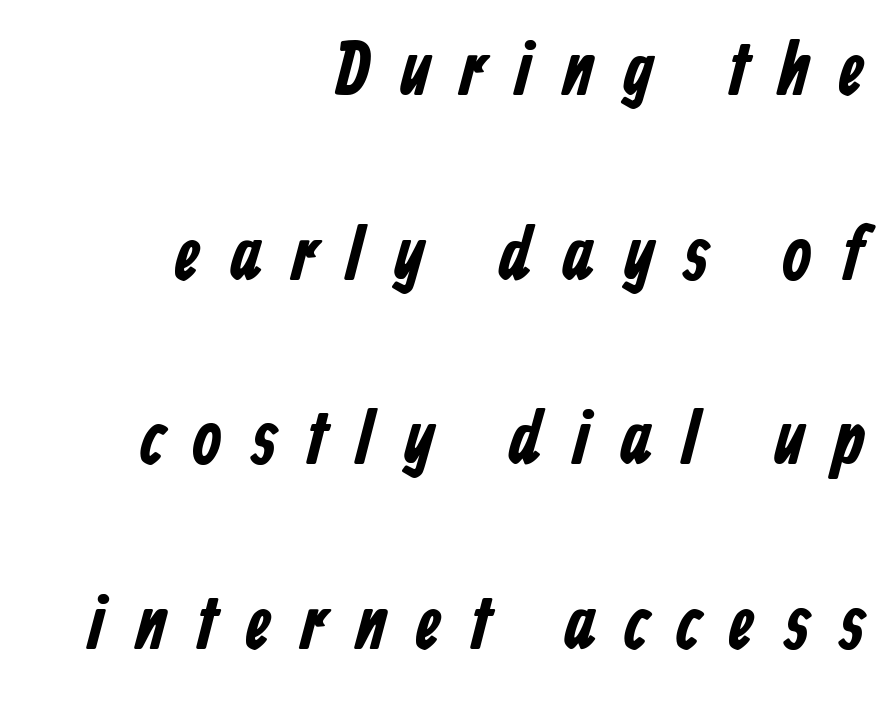
The image shows 76 px bold, condensed sans-serif type; set right-aligned, loose line spacing (2.43x), unusually wide letter spacing (+0.39 em), not underlined; low stroke contrast and a medium x-height.
